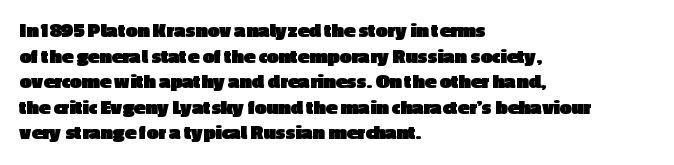
Q: Is the text bold? A: Yes.
Q: Is the text italic (slanted)? A: No, it is upright.
Q: Is the text underlined? A: No.
Q: How is the paragraph aligned? A: Left-aligned.
Q: Is the spacing between letters normal or unusually wide? A: Normal.
